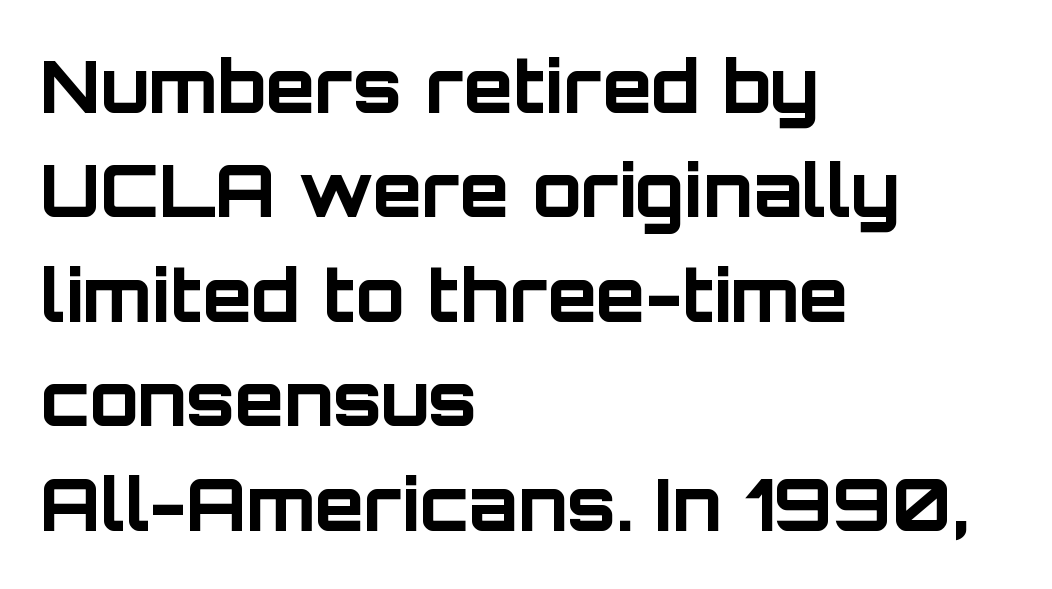
Think of a printed novel: that variable character pitch is what you see here. Posture: straight, roman, zero tilt. Serifs: no, the terminals of the letterforms are clean. Alignment: flush left.
